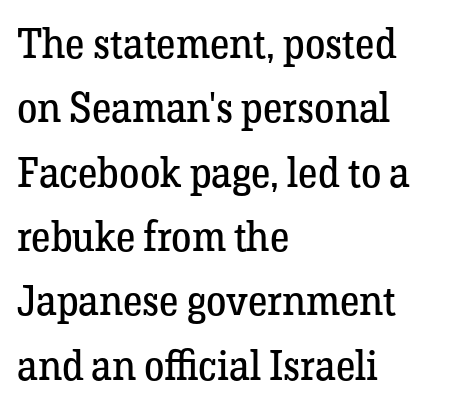
The image shows 41 px regular-weight serif type, upright; set left-aligned, normal line spacing (1.57x), normal letter spacing, not underlined; low stroke contrast and a medium x-height.
